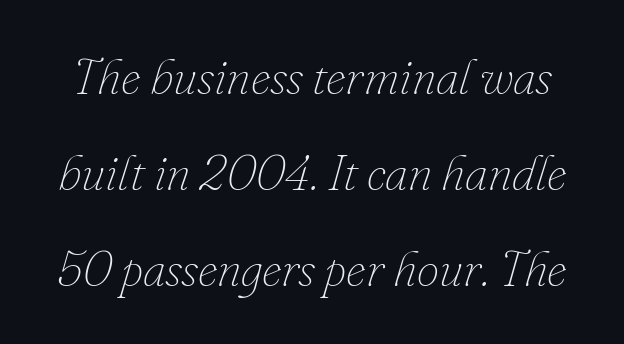
Q: Is the text bold? A: No.
Q: Is the text italic (slanted)? A: Yes, it leans right by about 16 degrees.
Q: Is the text underlined? A: No.
Q: Is the spacing between letters normal or unusually wide? A: Normal.
Q: Is the spacing between lines tight, normal or loose? A: Loose.
Q: Width (condensed, normal, or wide)? A: Normal.
Q: Stroke contrast? A: Low.
Q: x-height? A: Small.
Q: Monospaced? A: No.
